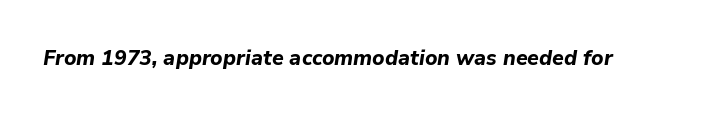
The image shows 21 px bold type, italic (leaning right); set normal letter spacing, not underlined.
